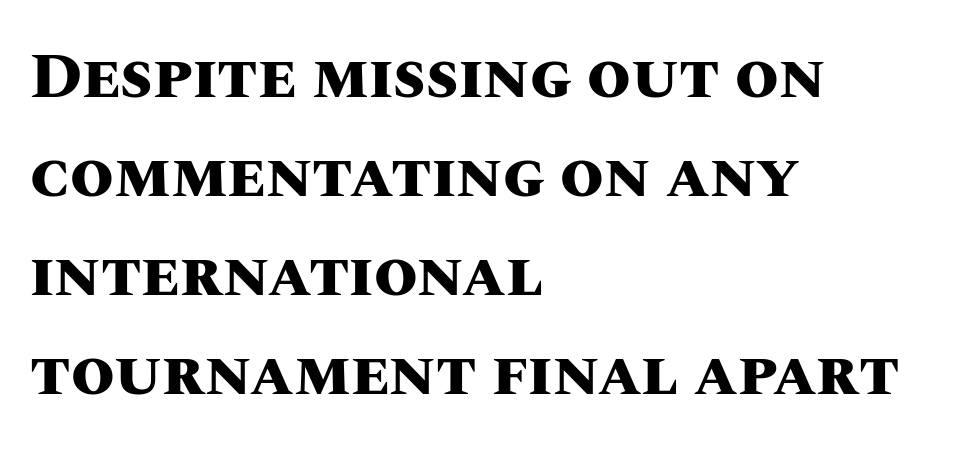
{"italic": "no", "bold": "yes", "weight": "heavy", "width": "normal", "stroke_contrast": "medium", "x_height": "large", "monospaced": "no", "underline": "no", "align": "left", "line_spacing": "normal", "line_spacing_ratio": 1.57, "letter_spacing": "normal", "letter_spacing_em": 0.0, "glyph_px": 63}
